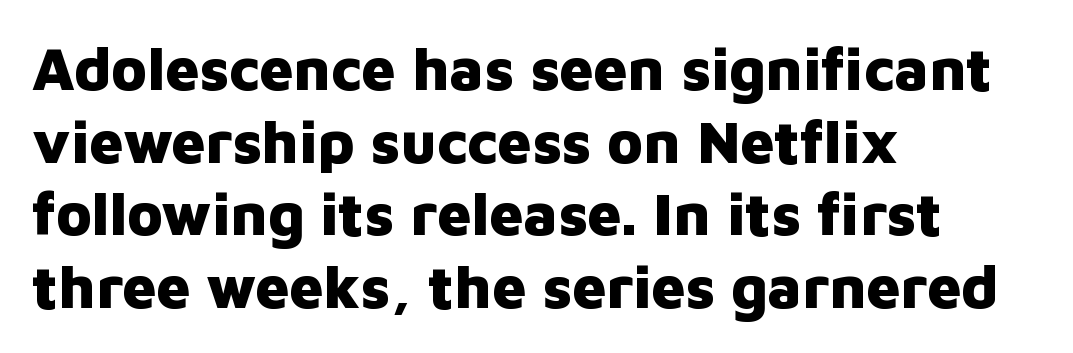
The image shows 60 px heavy sans-serif type, upright; set left-aligned, line spacing 1.21x, normal letter spacing, not underlined; low stroke contrast and a medium x-height.
